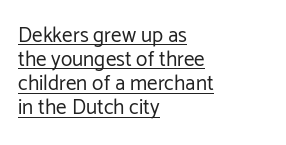
The image shows 21 px text type, upright; set left-aligned, tight line spacing (1.15x), normal letter spacing, underlined.
